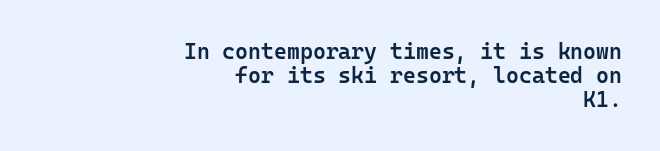
Q: Is the text bold? A: Semi-bold.
Q: Is the text italic (slanted)? A: No, it is upright.
Q: Is the text underlined? A: No.
Q: How is the paragraph aligned? A: Right-aligned.
Q: Is the spacing between letters normal or unusually wide? A: Normal.
Q: Is the spacing between lines tight, normal or loose? A: Tight.
